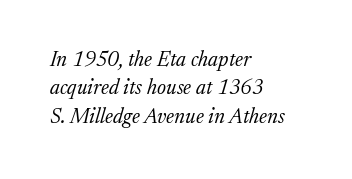
Q: Is the text bold? A: No.
Q: Is the text italic (slanted)? A: Yes, it leans right by about 17 degrees.
Q: Is the text underlined? A: No.
Q: How is the paragraph aligned? A: Left-aligned.
Q: Is the spacing between letters normal or unusually wide? A: Normal.
Q: Is the spacing between lines tight, normal or loose? A: Normal.
